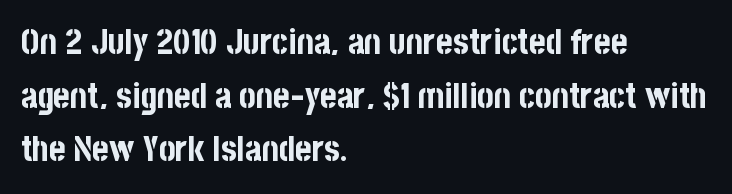
{"serif": "no", "italic": "no", "bold": "yes", "weight": "bold", "width": "condensed", "stroke_contrast": "low", "x_height": "large", "monospaced": "no", "underline": "no", "align": "left", "line_spacing": "normal", "line_spacing_ratio": 1.53, "letter_spacing": "normal", "letter_spacing_em": 0.0, "glyph_px": 35}
